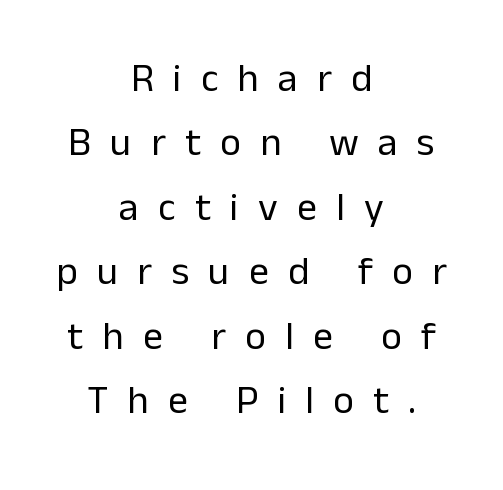
Q: Is the text bold? A: No.
Q: Is the text italic (slanted)? A: No, it is upright.
Q: Is the typeface a serif or a sans-serif typeface? A: Sans-serif.
Q: Is the text underlined? A: No.
Q: How is the paragraph aligned? A: Centered.
Q: Is the spacing between letters normal or unusually wide? A: Unusually wide.
Q: Is the spacing between lines tight, normal or loose? A: Normal.
Q: Width (condensed, normal, or wide)? A: Normal.
Q: Stroke contrast? A: Low.
Q: x-height? A: Medium.
Q: Monospaced? A: No.
